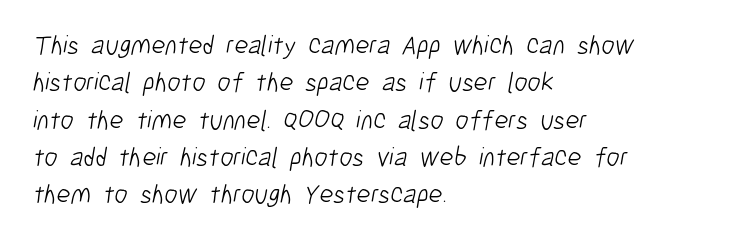
Caption: face not bold, strokes unweighted. Short note: letters normally spaced. The area under the type is left untouched. Typeset ragged right — the left edge is the straight one.
